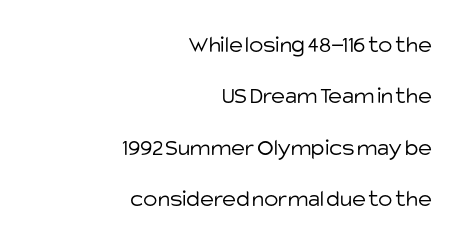
The rendering uses a large line-height, opening up the rows. Caption: multi-line text, flush right, ragged left. Does the lettering tilt? It doesn't — this is upright. The strokes carry an ordinary text weight at most.
